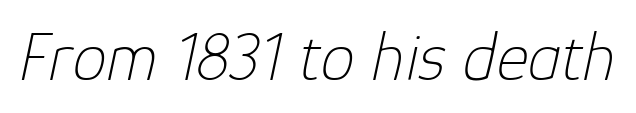
Observe the ordinary spacing: letters are neighbours, not strangers. You can tell it's italic because the verticals aren't actually vertical. Varying glyph widths throughout — classic text-font behaviour. Is the type heavy? It reads as light-to-regular instead.
